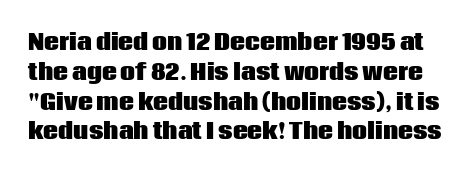
The image shows 21 px bold type, upright; set normal line spacing (1.42x), normal letter spacing, not underlined.
